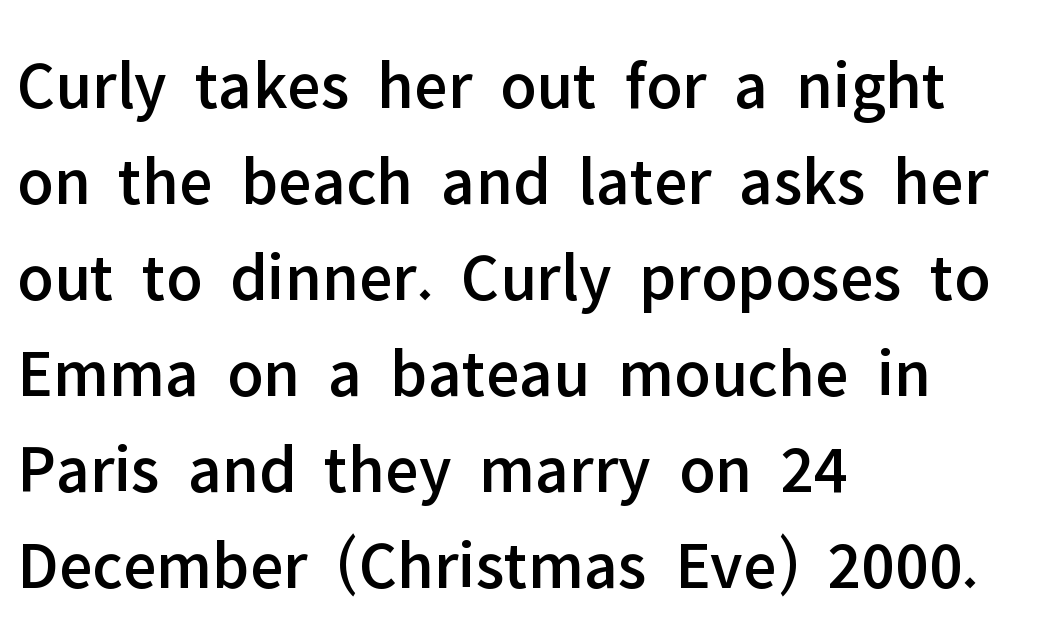
{"serif": "no", "italic": "no", "width": "normal", "stroke_contrast": "low", "x_height": "medium", "monospaced": "no", "underline": "no", "align": "left", "line_spacing": "normal", "line_spacing_ratio": 1.39, "letter_spacing": "normal", "letter_spacing_em": 0.0, "glyph_px": 69}
